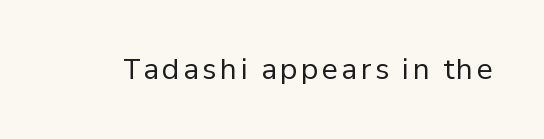
Q: Is the text bold? A: No.
Q: Is the text italic (slanted)? A: No, it is upright.
Q: Is the text underlined? A: No.
